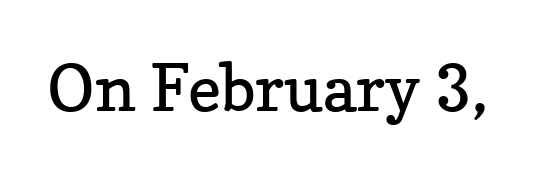
Descenders are the only things crossing below the line. Standard letterfit; no display-style spreading of the glyphs. Here the designer chose a conventional face with non-uniform glyph widths. Type style note: has serifs. Upright lettering throughout.
